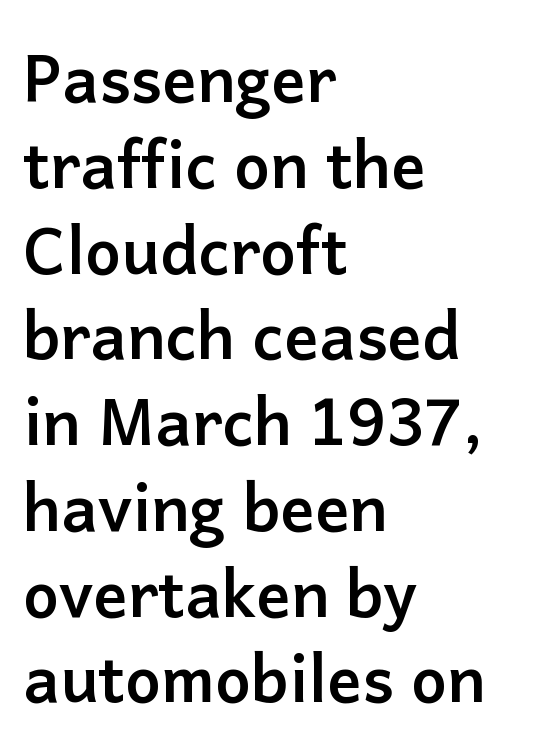
The image shows 64 px semibold sans-serif type, upright; set left-aligned, normal line spacing (1.34x), normal letter spacing, not underlined; low stroke contrast and a medium x-height.
